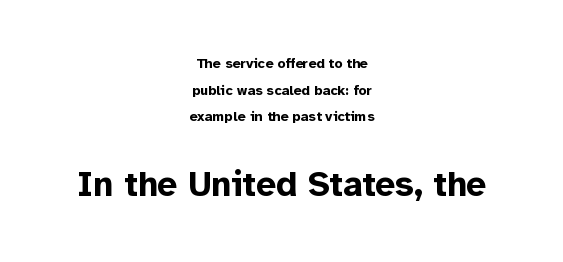
The zone under the glyphs is completely vacant. Is there any slant? The stems are plumb. Is the letter spacing exaggerated? No — it looks like the ordinary default. Think of a printed novel: that variable character pitch is what you see here. Strong, thick strokes mark this as bold type.
